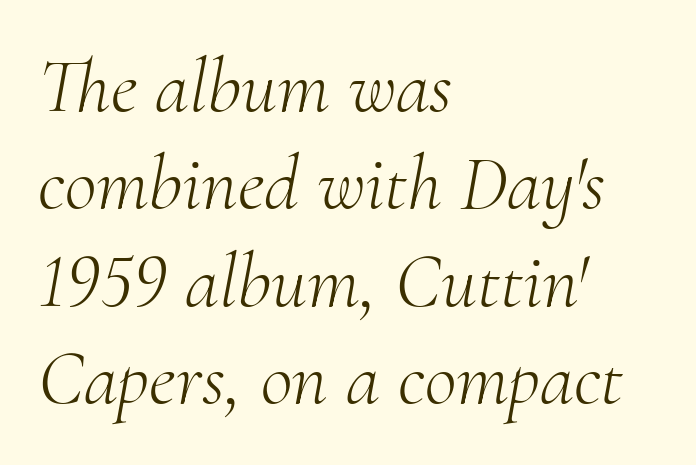
Q: Is the text bold? A: No.
Q: Is the text italic (slanted)? A: Yes, it leans right by about 10 degrees.
Q: Is the typeface a serif or a sans-serif typeface? A: Serif.
Q: Is the text underlined? A: No.
Q: How is the paragraph aligned? A: Left-aligned.
Q: Is the spacing between letters normal or unusually wide? A: Normal.
Q: Is the spacing between lines tight, normal or loose? A: Normal.
Q: Width (condensed, normal, or wide)? A: Normal.
Q: Stroke contrast? A: Medium.
Q: x-height? A: Small.
Q: Monospaced? A: No.
